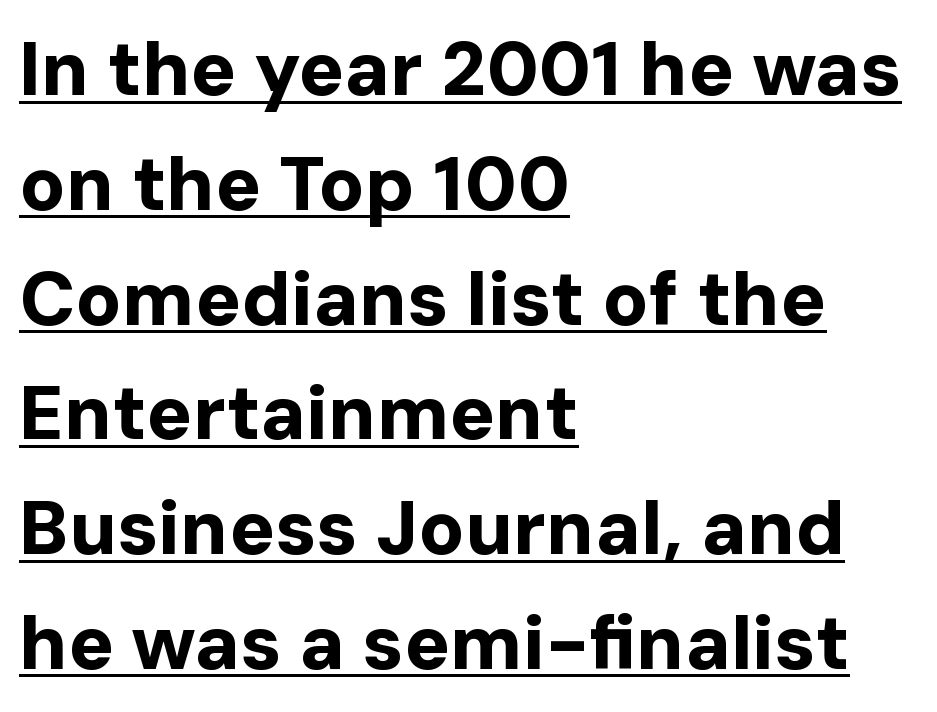
Students, note that the glyphs here touch the page at normal intervals. The paragraph has a hard left edge and a soft right edge. Is there much room between lines? A standard amount, neither cramped nor airy. Note the varied advance widths — an 'i' is clearly narrower than an 'm'.
